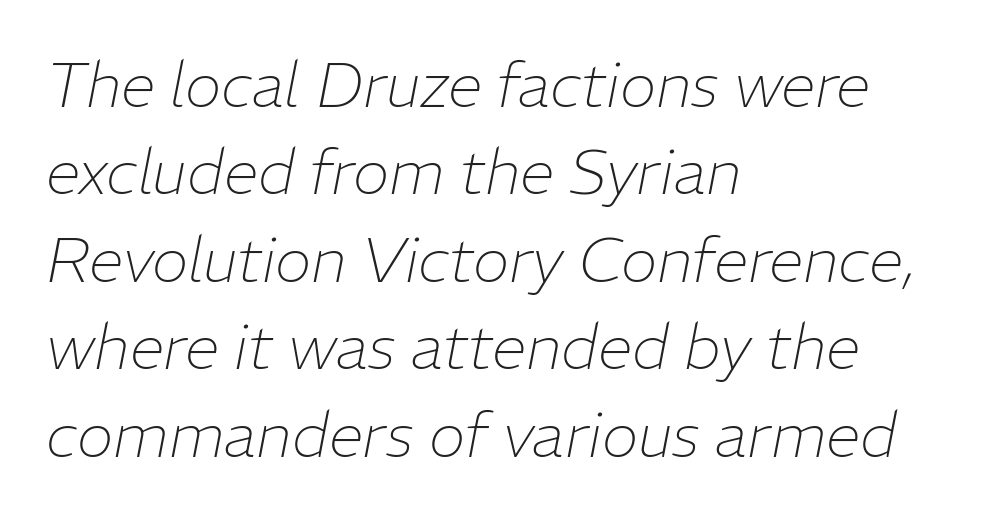
The letters sit at their default tracking, neither squeezed nor spread. Do the characters align in a grid? No, the font is proportional. Line beginnings align vertically; line endings do not. The zone under the glyphs is completely vacant. Observe the lean: these are italic letterforms.
